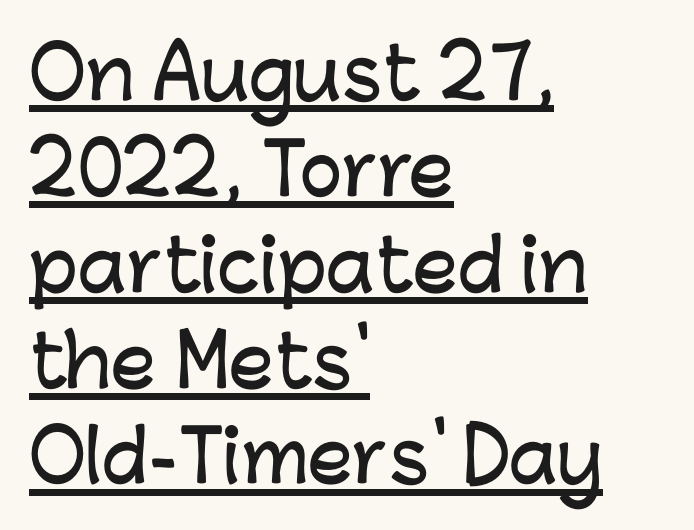
Q: Is the text italic (slanted)? A: No, it is upright.
Q: Is the typeface a serif or a sans-serif typeface? A: Sans-serif.
Q: Is the text underlined? A: Yes.
Q: How is the paragraph aligned? A: Left-aligned.
Q: Is the spacing between letters normal or unusually wide? A: Normal.
Q: Is the spacing between lines tight, normal or loose? A: Normal.
Q: Width (condensed, normal, or wide)? A: Normal.
Q: Stroke contrast? A: Low.
Q: x-height? A: Medium.
Q: Monospaced? A: No.
